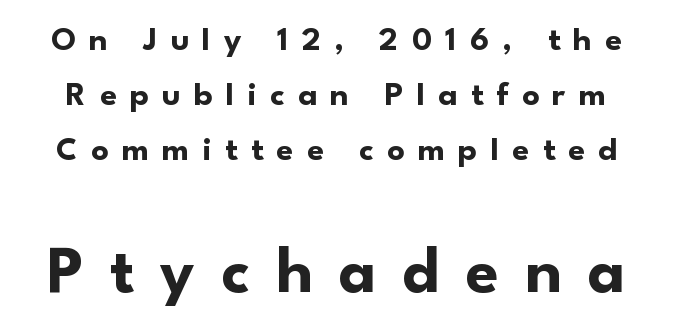
Q: Is the text bold? A: Yes.
Q: Is the text italic (slanted)? A: No, it is upright.
Q: Is the typeface a serif or a sans-serif typeface? A: Sans-serif.
Q: Is the text underlined? A: No.
Q: Is the spacing between letters normal or unusually wide? A: Unusually wide.
Q: Is the spacing between lines tight, normal or loose? A: Normal.
Q: Which block of text is set in a larger size, the first (top) or the second (bottom)? A: The second (bottom) one.
Q: Width (condensed, normal, or wide)? A: Normal.
Q: Stroke contrast? A: Low.
Q: x-height? A: Small.
Q: Monospaced? A: No.
